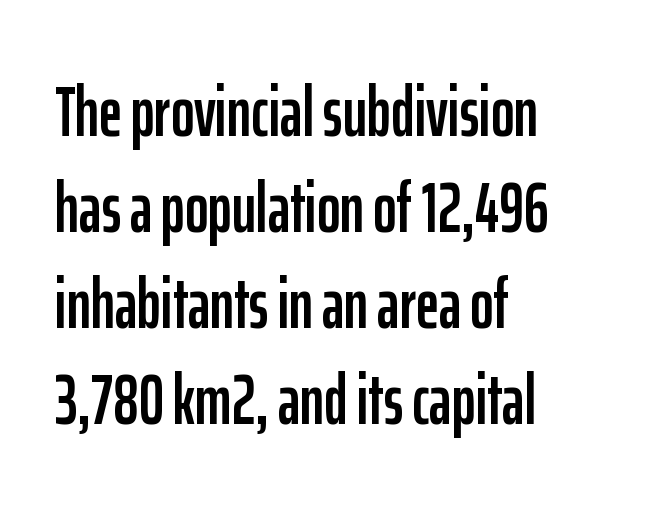
{"serif": "no", "italic": "no", "width": "condensed", "stroke_contrast": "low", "x_height": "medium", "monospaced": "no", "underline": "no", "align": "left", "line_spacing": "normal", "line_spacing_ratio": 1.35, "letter_spacing": "normal", "letter_spacing_em": 0.0, "glyph_px": 71}
